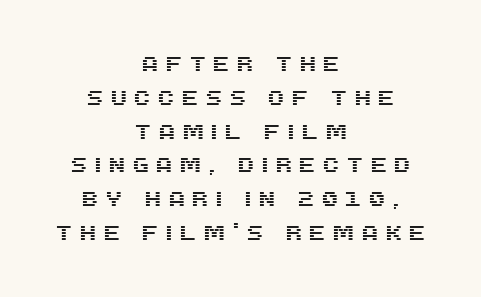
Q: Is the text italic (slanted)? A: No, it is upright.
Q: Is the text underlined? A: No.
Q: How is the paragraph aligned? A: Centered.
Q: Is the spacing between letters normal or unusually wide? A: Unusually wide.
Q: Is the spacing between lines tight, normal or loose? A: Normal.
